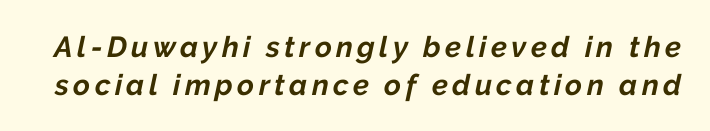
Q: Is the text bold? A: Yes.
Q: Is the text italic (slanted)? A: Yes, it leans right by about 12 degrees.
Q: Is the text underlined? A: No.
Q: Is the spacing between lines tight, normal or loose? A: Normal.
Q: Width (condensed, normal, or wide)? A: Normal.
Q: Stroke contrast? A: Low.
Q: x-height? A: Medium.
Q: Monospaced? A: No.
